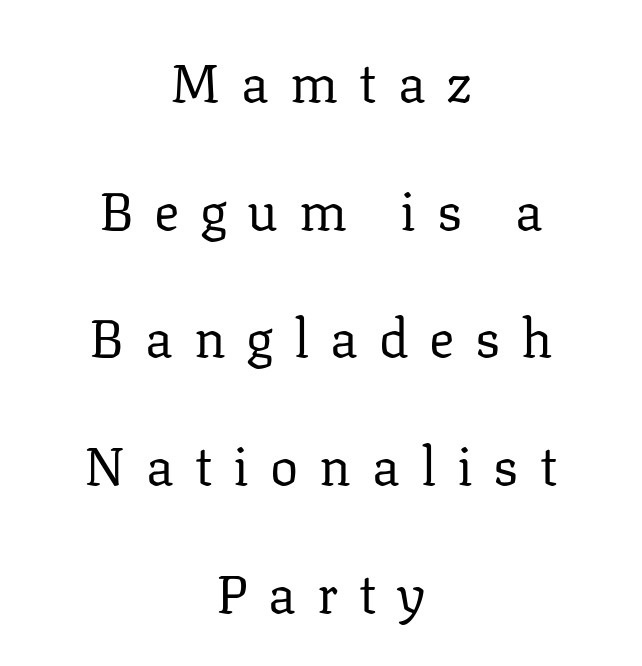
Q: Is the text bold? A: No.
Q: Is the text italic (slanted)? A: No, it is upright.
Q: Is the typeface a serif or a sans-serif typeface? A: Serif.
Q: Is the text underlined? A: No.
Q: How is the paragraph aligned? A: Centered.
Q: Is the spacing between letters normal or unusually wide? A: Unusually wide.
Q: Is the spacing between lines tight, normal or loose? A: Loose.
Q: Width (condensed, normal, or wide)? A: Normal.
Q: Stroke contrast? A: Low.
Q: x-height? A: Medium.
Q: Monospaced? A: No.
